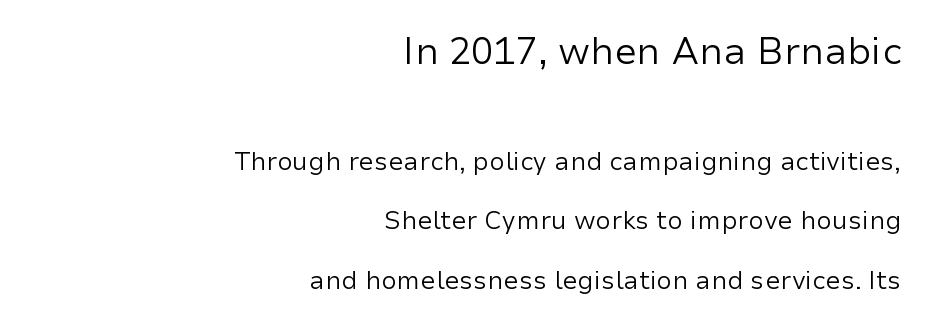
A great deal of white space separates one row of letters from the next. Is this a fixed-width face? No — the glyphs have proportional, varying widths. The passage shown is not underscored anywhere. Quick note: not italic, upright.
